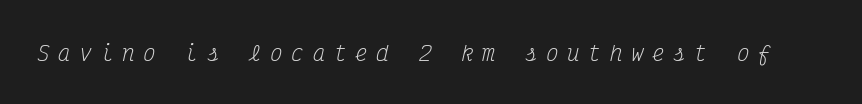
The image shows 21 px text type, italic (leaning right); set unusually wide letter spacing (+0.41 em), not underlined.
